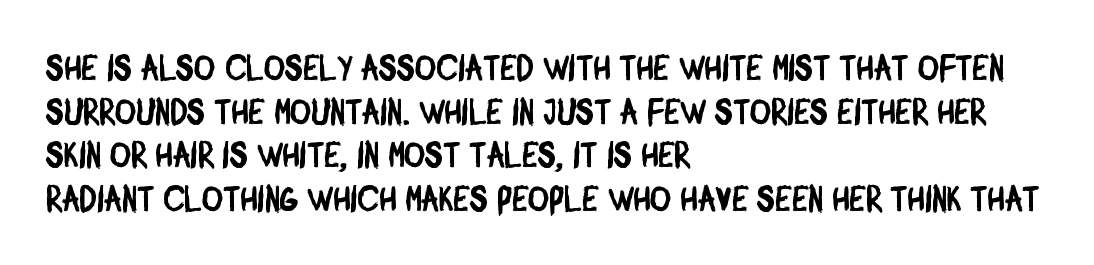
{"serif": "no", "width": "condensed", "stroke_contrast": "low", "x_height": "large", "monospaced": "no", "underline": "no", "align": "left", "line_spacing_ratio": 1.21, "letter_spacing": "normal", "letter_spacing_em": 0.0, "glyph_px": 36}
